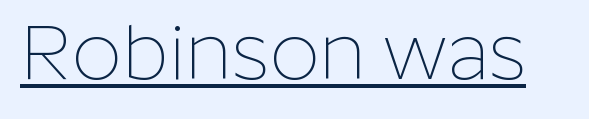
{"serif": "no", "italic": "no", "bold": "no", "weight": "thin", "width": "normal", "stroke_contrast": "low", "x_height": "medium", "monospaced": "no", "underline": "yes", "letter_spacing": "normal", "letter_spacing_em": 0.0, "glyph_px": 78}
